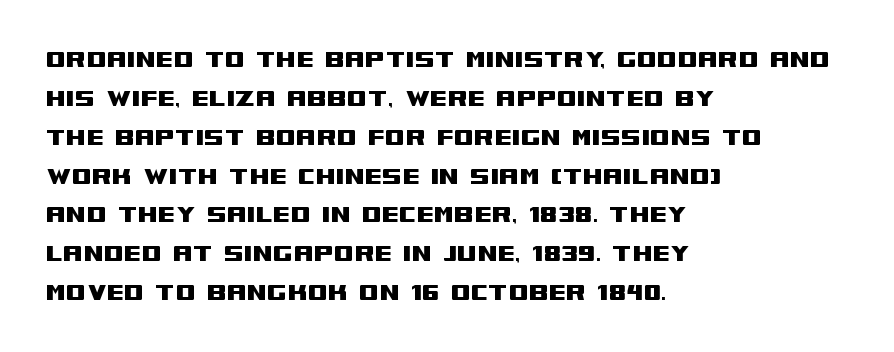
{"serif": "no", "italic": "no", "width": "wide", "stroke_contrast": "medium", "x_height": "large", "monospaced": "no", "underline": "no", "align": "left", "line_spacing": "normal", "line_spacing_ratio": 1.34, "letter_spacing": "normal", "letter_spacing_em": 0.0, "glyph_px": 29}
